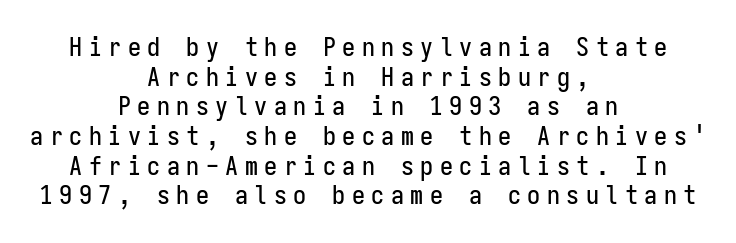
Q: Is the text italic (slanted)? A: No, it is upright.
Q: Is the text underlined? A: No.
Q: How is the paragraph aligned? A: Centered.
Q: Is the spacing between letters normal or unusually wide? A: Unusually wide.
Q: Is the spacing between lines tight, normal or loose? A: Tight.
